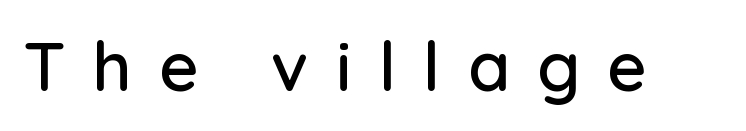
Beneath every word, the page is bare. Italic? Not at all — the glyphs are vertical. The passage shown is typeset with a sans-serif family. You could not count columns in this text — the font is proportionally spaced. Spacing between characters has been opened up far beyond the box default.
